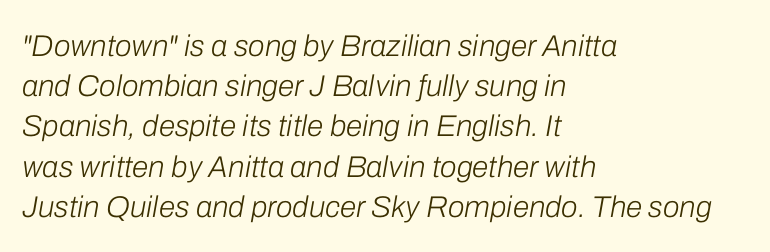
The image shows 30 px light type, italic (leaning right); set left-aligned, normal line spacing (1.34x), normal letter spacing, not underlined; low stroke contrast and a medium x-height.
